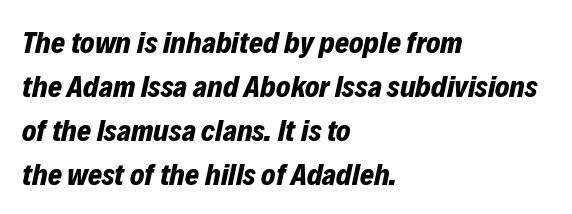
The image shows 30 px bold type, italic (leaning right); set left-aligned, normal line spacing (1.47x), normal letter spacing, not underlined; low stroke contrast and a medium x-height.
